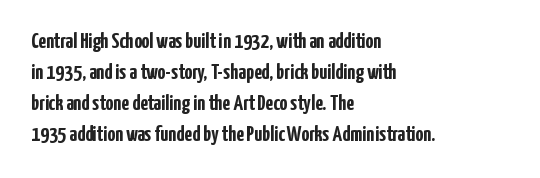
Ordinary non-slanted type is in use. The space between consecutive lines is moderate. The strokes are fattened all the way to bold. No extra tracking has been applied to these lines. Quick note: underline off. The typesetter chose a ragged-right arrangement here.
